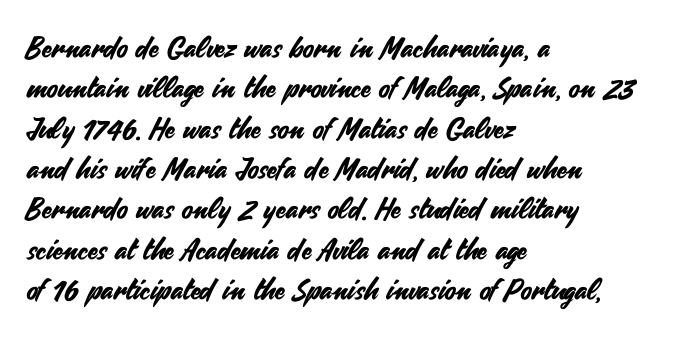
What stands out about the letter spacing? Nothing — it is the standard amount. Short and long lines alike share a common starting point at left. Successive baselines arrive at the customary interval. A typesetter would call this proportional, since set widths differ per character.
